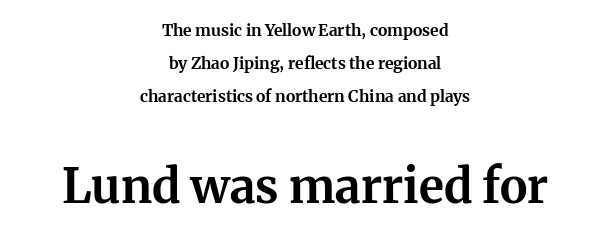
Q: Is the text bold? A: Yes.
Q: Is the text italic (slanted)? A: No, it is upright.
Q: Is the typeface a serif or a sans-serif typeface? A: Serif.
Q: Is the text underlined? A: No.
Q: How is the paragraph aligned? A: Centered.
Q: Is the spacing between letters normal or unusually wide? A: Normal.
Q: Is the spacing between lines tight, normal or loose? A: Loose.
Q: Which block of text is set in a larger size, the first (top) or the second (bottom)? A: The second (bottom) one.
Q: Width (condensed, normal, or wide)? A: Normal.
Q: Stroke contrast? A: Medium.
Q: x-height? A: Medium.
Q: Monospaced? A: No.
